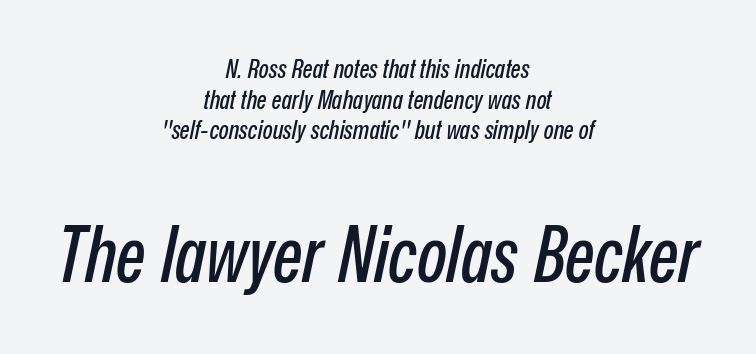
The image shows 78 px condensed type, italic (leaning right); set centered, line spacing 1.18x, normal letter spacing, not underlined; the second (bottom) block is 3.0x larger; low stroke contrast and a medium x-height.
